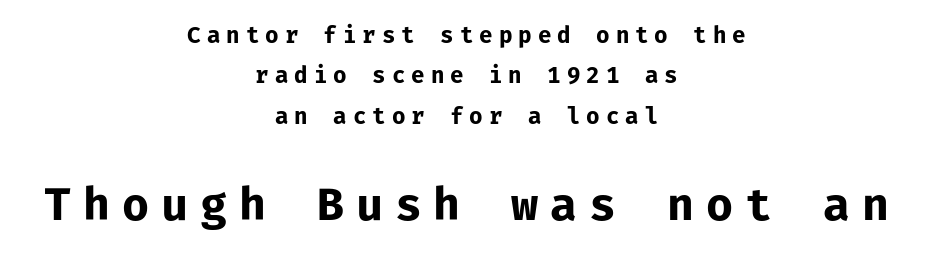
{"serif": "no", "italic": "no", "bold": "yes", "weight": "bold", "width": "normal", "stroke_contrast": "low", "x_height": "medium", "monospaced": "yes", "underline": "no", "align": "center", "line_spacing_ratio": 1.84, "letter_spacing": "wide", "letter_spacing_em": 0.27, "larger_block": "second", "size_ratio": 2.0, "glyph_px": 44}
